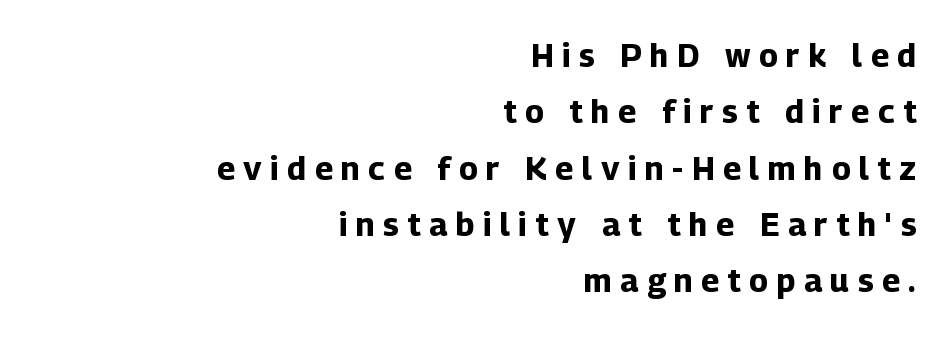
Q: Is the text bold? A: Yes.
Q: Is the text italic (slanted)? A: No, it is upright.
Q: Is the typeface a serif or a sans-serif typeface? A: Sans-serif.
Q: Is the text underlined? A: No.
Q: How is the paragraph aligned? A: Right-aligned.
Q: Is the spacing between letters normal or unusually wide? A: Unusually wide.
Q: Width (condensed, normal, or wide)? A: Normal.
Q: Stroke contrast? A: Low.
Q: x-height? A: Medium.
Q: Monospaced? A: No.
